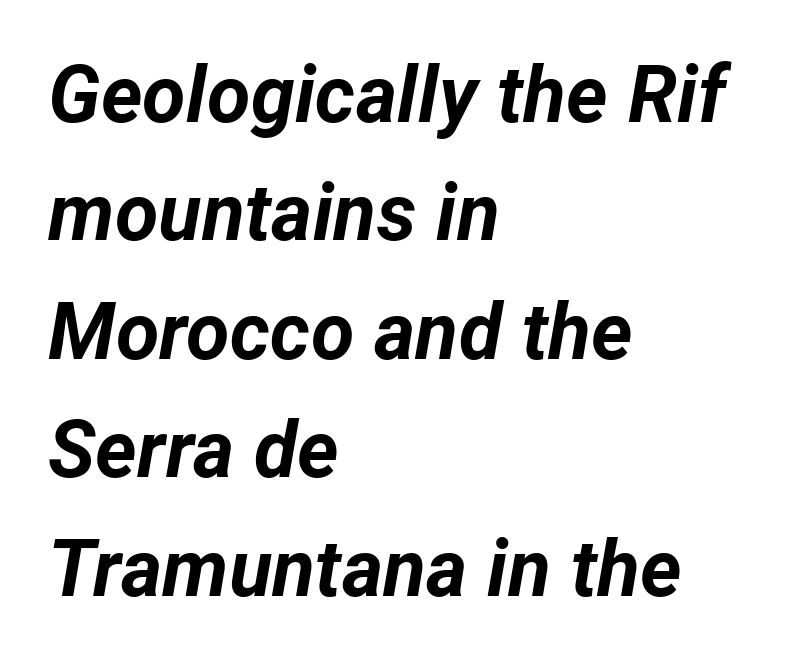
Q: Is the text bold? A: Yes.
Q: Is the text italic (slanted)? A: Yes, it leans right by about 12 degrees.
Q: Is the text underlined? A: No.
Q: How is the paragraph aligned? A: Left-aligned.
Q: Is the spacing between letters normal or unusually wide? A: Normal.
Q: Is the spacing between lines tight, normal or loose? A: Normal.
Q: Width (condensed, normal, or wide)? A: Normal.
Q: Stroke contrast? A: Low.
Q: x-height? A: Medium.
Q: Monospaced? A: No.
